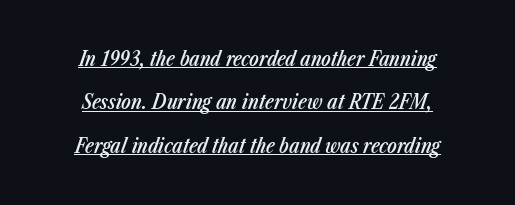
The letterforms sit shoulder to shoulder at normal distance. The words here are underlined. Does the copy run flush right? No — it is centered line by line. Rendered with sloped, italic letterforms. The passage shown is semibold, sitting just below true bold. The vertical gap from one line to the next is large.
